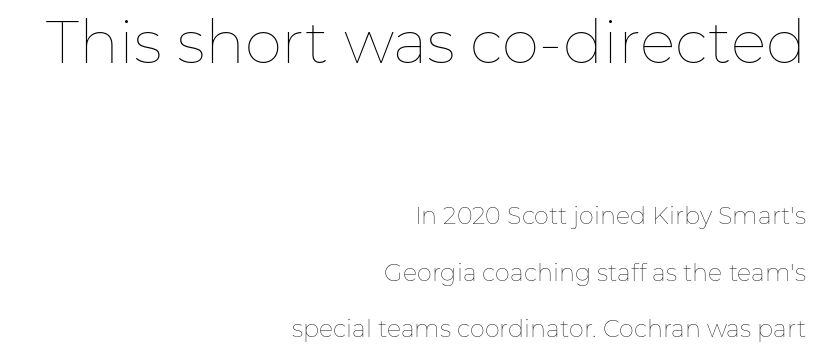
The line texture is even and compact thanks to regular tracking. Is there any slant? The stems are plumb. Horizontal alignment here is rightward, an uncommon choice for prose. The baseline area is clear. You get the large type first, then a drop to smaller type.
